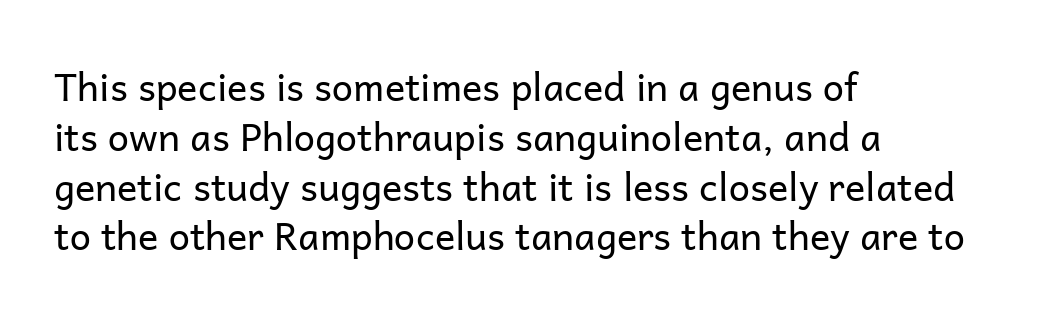
The image shows 38 px regular-weight sans-serif type, upright; set left-aligned, normal line spacing (1.31x), normal letter spacing, not underlined; low stroke contrast and a medium x-height.
